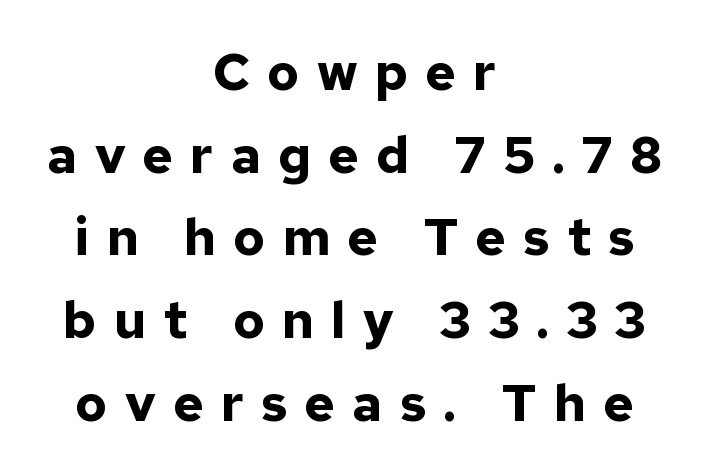
{"serif": "no", "italic": "no", "bold": "yes", "weight": "bold", "width": "normal", "stroke_contrast": "low", "x_height": "medium", "monospaced": "no", "underline": "no", "align": "center", "line_spacing": "normal", "line_spacing_ratio": 1.59, "letter_spacing": "wide", "letter_spacing_em": 0.33, "glyph_px": 52}
